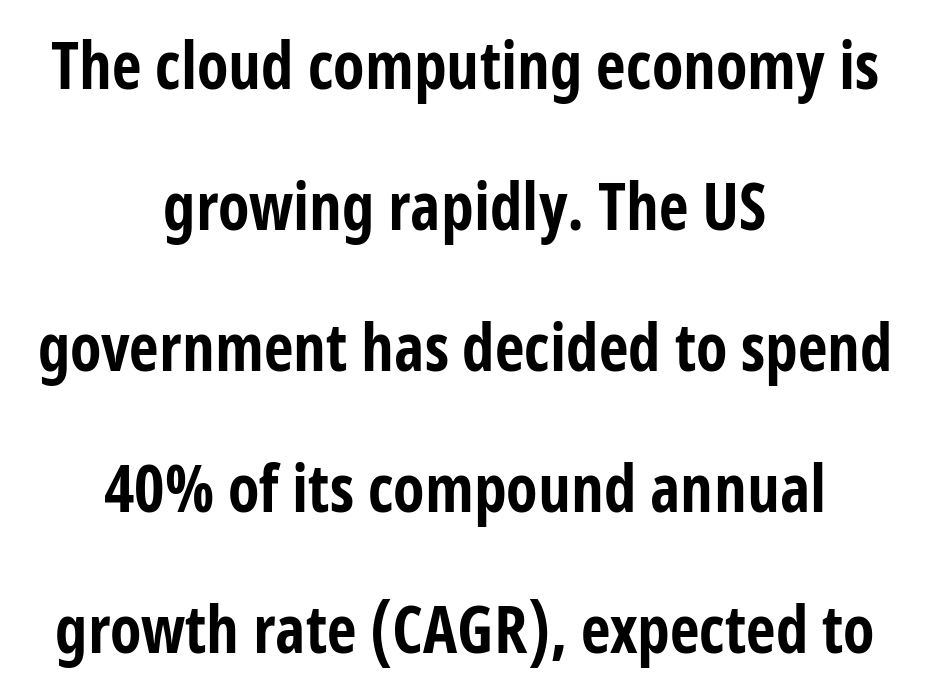
Observe the ordinary spacing: letters are neighbours, not strangers. This sample is center-justified, so both line endings float freely. Rendered with straight, roman letterforms. The designer dialed line spacing up above the default. A sans-serif font was chosen for this passage. You could not count columns in this text — the font is proportionally spaced.
